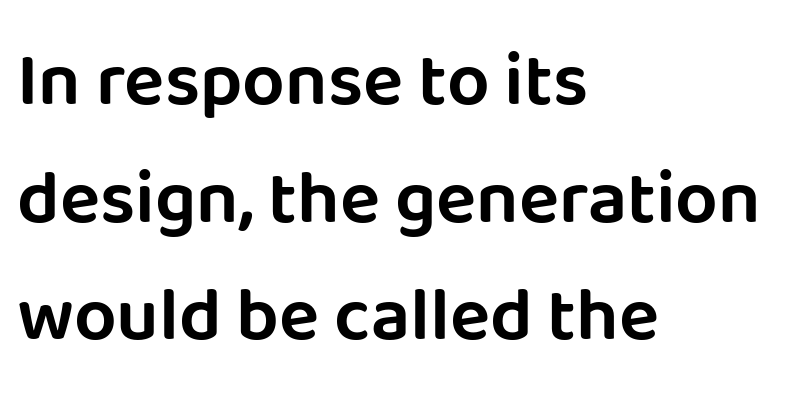
The image shows 75 px sans-serif type, upright; set left-aligned, normal line spacing (1.57x), normal letter spacing, not underlined; low stroke contrast and a large x-height.
